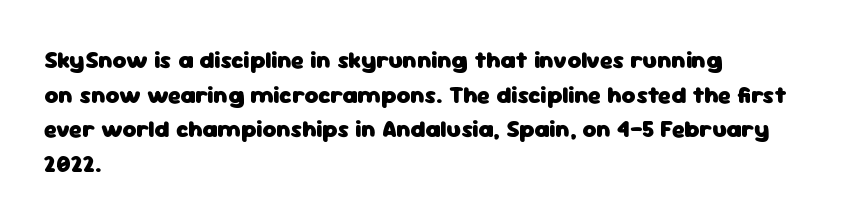
The image shows 24 px bold type, upright; set left-aligned, normal line spacing (1.44x), normal letter spacing, not underlined.
